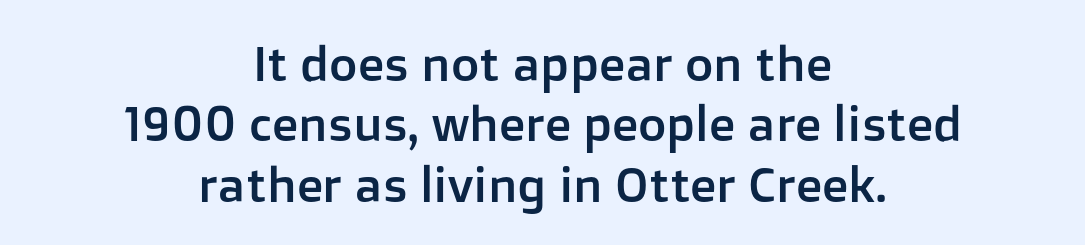
Q: Is the text italic (slanted)? A: No, it is upright.
Q: Is the typeface a serif or a sans-serif typeface? A: Sans-serif.
Q: Is the text underlined? A: No.
Q: How is the paragraph aligned? A: Centered.
Q: Is the spacing between letters normal or unusually wide? A: Normal.
Q: Width (condensed, normal, or wide)? A: Normal.
Q: Stroke contrast? A: Low.
Q: x-height? A: Medium.
Q: Monospaced? A: No.
